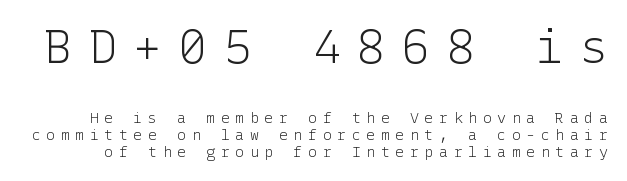
Clear beneath every line of the passage. The characters are drawn with everyday or finer stroke widths. A student would notice the top passage is typeset larger than what follows. The passage shown has open, widely tracked lettering throughout.
